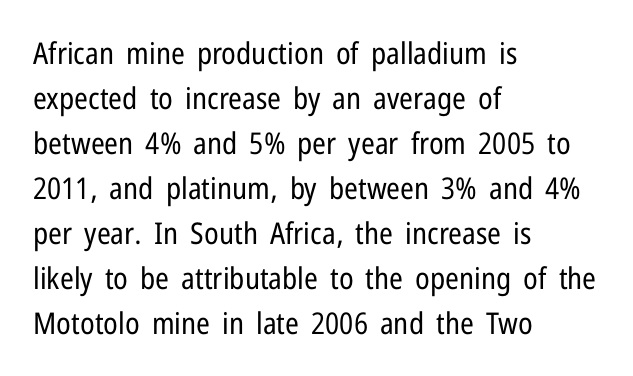
The image shows 30 px regular-weight, condensed sans-serif type, upright; set left-aligned, normal line spacing (1.5x), normal letter spacing, not underlined; low stroke contrast and a medium x-height.
